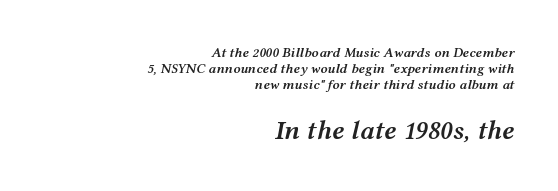
{"italic": "yes", "lean": "right", "slant_degrees": 12, "bold": "semi", "underline": "no", "align": "right", "line_spacing_ratio": 1.16, "letter_spacing": "normal", "letter_spacing_em": 0.0, "larger_block": "second", "size_ratio": 1.93, "glyph_px": 27}
